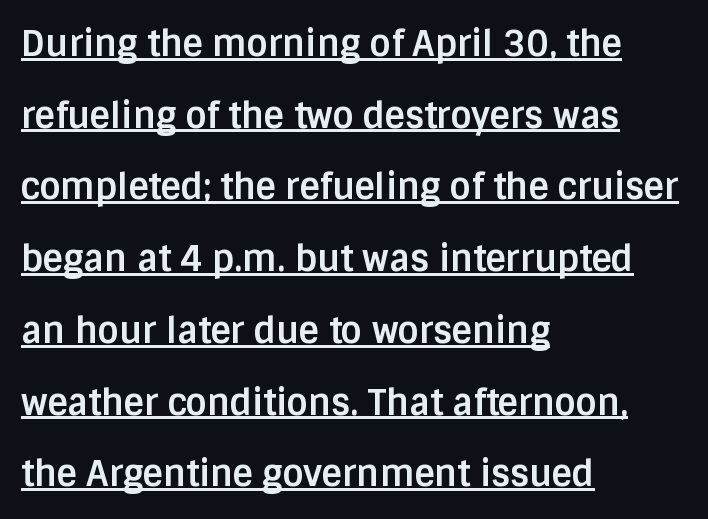
{"serif": "no", "italic": "no", "bold": "yes", "weight": "bold", "width": "normal", "stroke_contrast": "low", "x_height": "large", "monospaced": "no", "underline": "yes", "align": "left", "line_spacing": "loose", "line_spacing_ratio": 2.05, "letter_spacing": "normal", "letter_spacing_em": 0.0, "glyph_px": 35}
